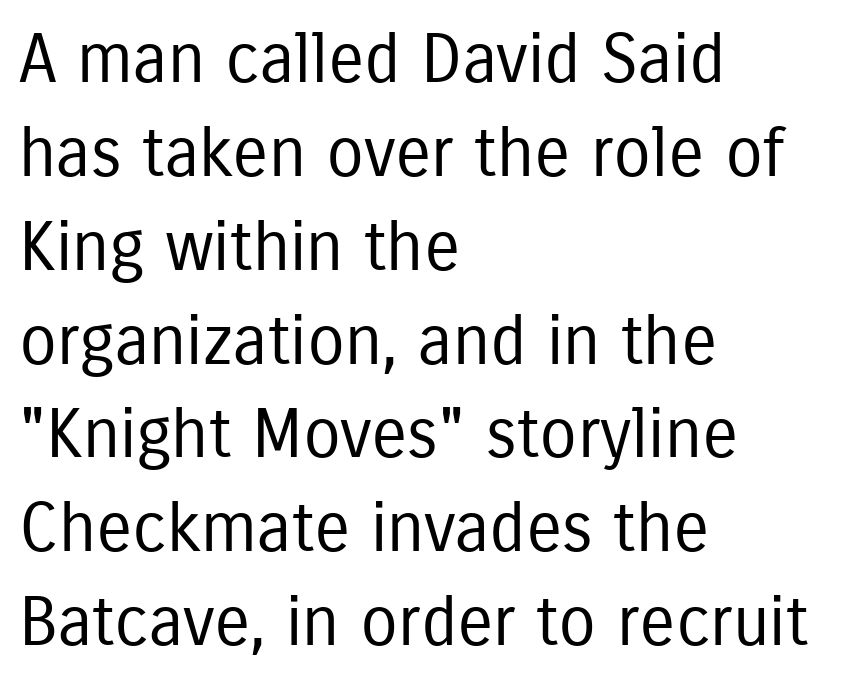
Spacing verdict: proportional, widths tailored to each character. The passage shown is not underscored anywhere. Students, observe: this is what conventionally led text looks like. The horizontal fit of the characters is conventional and even. The type sits square on the baseline with zero lean. Which margin do the lines hug? The left one — the right edge is uneven.
